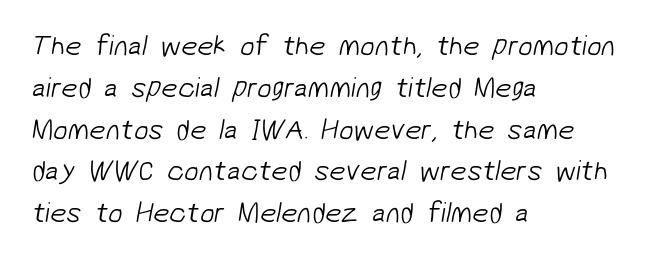
Here the designer chose a conventional face with non-uniform glyph widths. Horizontal alignment here is leftward, the default for most running prose. This rendering employs a face without finishing strokes, i.e., a sans-serif. No extra tracking has been applied to these lines.
